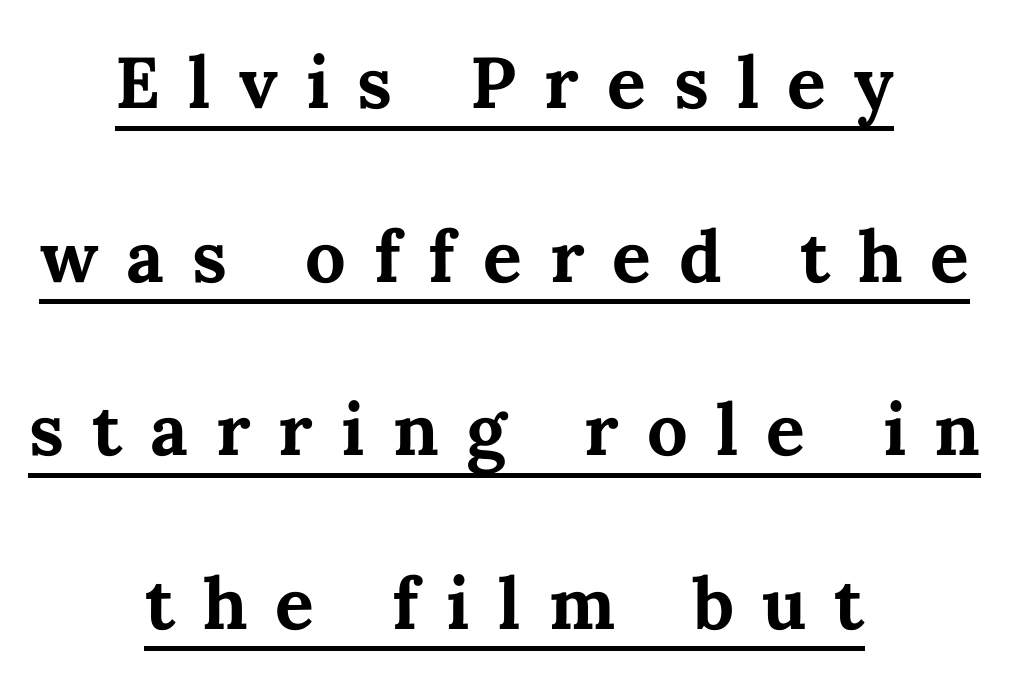
Note the varied advance widths — an 'i' is clearly narrower than an 'm'. This is roman type, the default non-slanted kind. Pretty heavy lettering here — definitely bold. Caption: expanded tracking, letters set apart. How would I describe the line gaps? Wide and relaxed.
